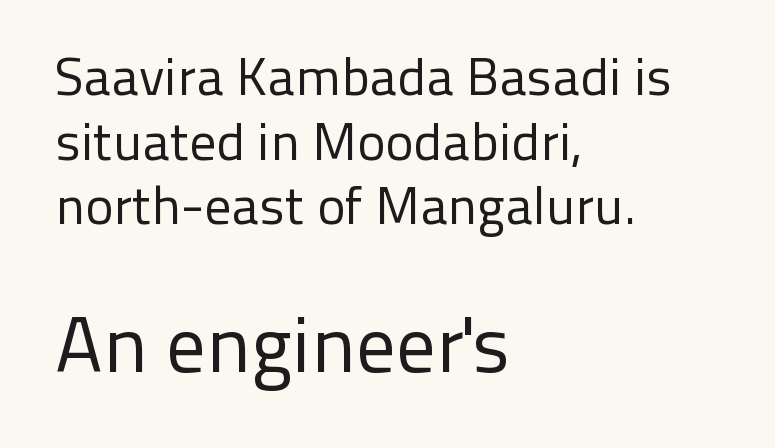
The passage shown is not bold in any degree. These lines are rendered in a variable-pitch font. These lines are set flush left with a ragged right edge. Caption: upper text group reduced, lower text group enlarged. This is sans-serif lettering, the kind often seen on screens and signage.
